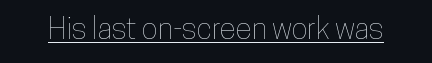
Does the lettering tilt? It doesn't — this is upright. The rendered words wear a rule along their underside. Honestly, the letter spacing is just normal — you wouldn't notice it. A typesetter would call this proportional, since set widths differ per character.
